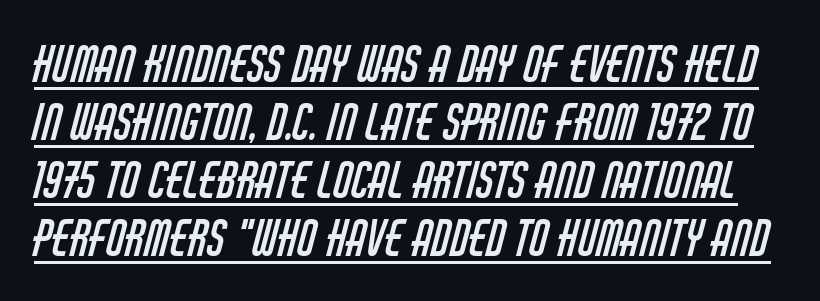
Stems here are at most as thick as an everyday book face. Note the varied advance widths — an 'i' is clearly narrower than an 'm'. The sample's only ornament is a line tracing under the words. The line texture is even and compact thanks to regular tracking. The characters display no serif detailing; their extremities are plain.
